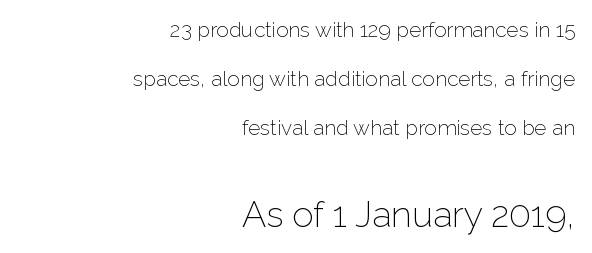
The image shows 36 px light sans-serif type, upright; set right-aligned, loose line spacing (2.33x), normal letter spacing, not underlined; the second (bottom) block is 1.71x larger; low stroke contrast and a medium x-height.
